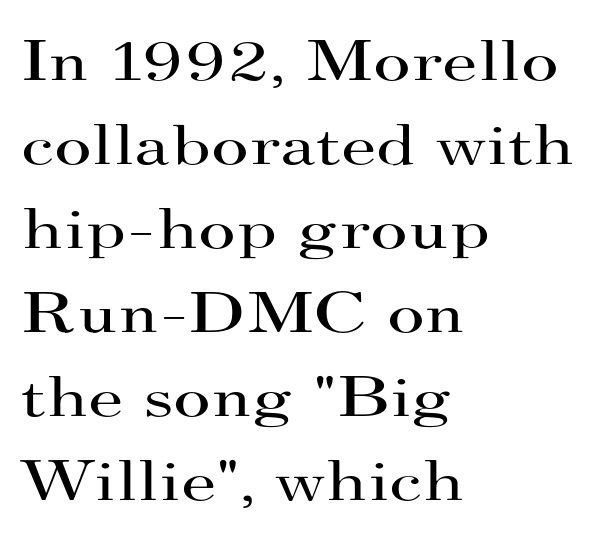
Little horizontal feet cap the strokes, marking this as serif type. Descender tails drop into unmarked territory. In terms of letterspacing, this is plain default setting. This is the regular roman posture of the typeface. Horizontal alignment here is leftward, the default for most running prose.
